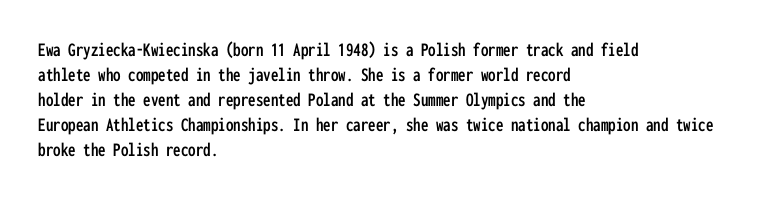
The space between consecutive lines is moderate. The area under the type is left untouched. The letters sit at their default tracking, neither squeezed nor spread. If you drew a line through each stem, it would be perfectly vertical. This rendering uses left alignment, leaving the right contour irregular.
